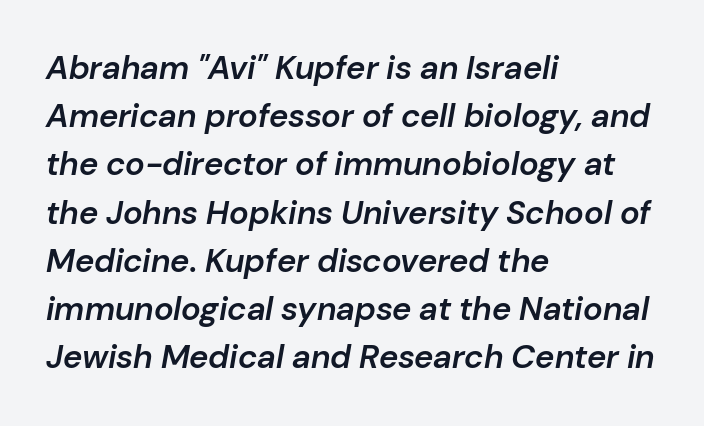
The image shows 33 px semibold type, italic (leaning right); set left-aligned, normal line spacing (1.46x), normal letter spacing, not underlined; low stroke contrast and a medium x-height.
